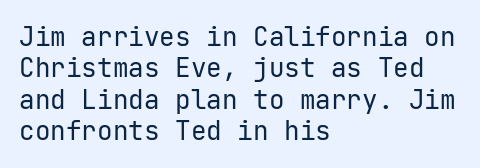
{"italic": "no", "bold": "no", "underline": "no", "align": "left", "line_spacing_ratio": 1.21, "letter_spacing": "normal", "letter_spacing_em": 0.0, "glyph_px": 26}
